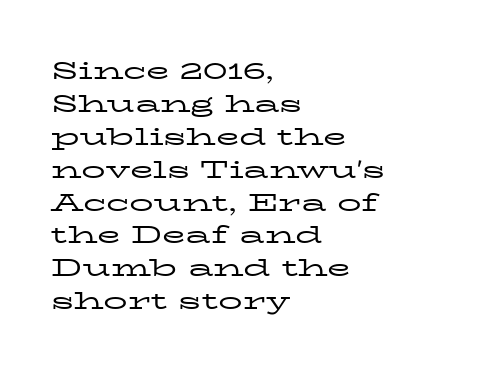
Q: Is the text bold? A: No.
Q: Is the text italic (slanted)? A: No, it is upright.
Q: Is the text underlined? A: No.
Q: How is the paragraph aligned? A: Left-aligned.
Q: Is the spacing between letters normal or unusually wide? A: Normal.
Q: Is the spacing between lines tight, normal or loose? A: Normal.
